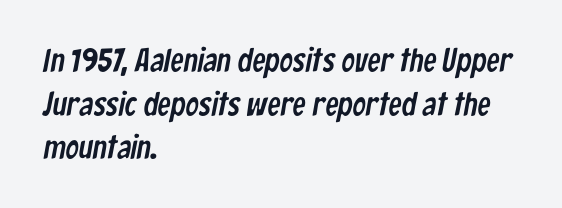
Q: Is the typeface a serif or a sans-serif typeface? A: Sans-serif.
Q: Is the text underlined? A: No.
Q: How is the paragraph aligned? A: Left-aligned.
Q: Is the spacing between letters normal or unusually wide? A: Normal.
Q: Is the spacing between lines tight, normal or loose? A: Normal.
Q: Width (condensed, normal, or wide)? A: Condensed.
Q: Stroke contrast? A: Low.
Q: x-height? A: Medium.
Q: Monospaced? A: No.
